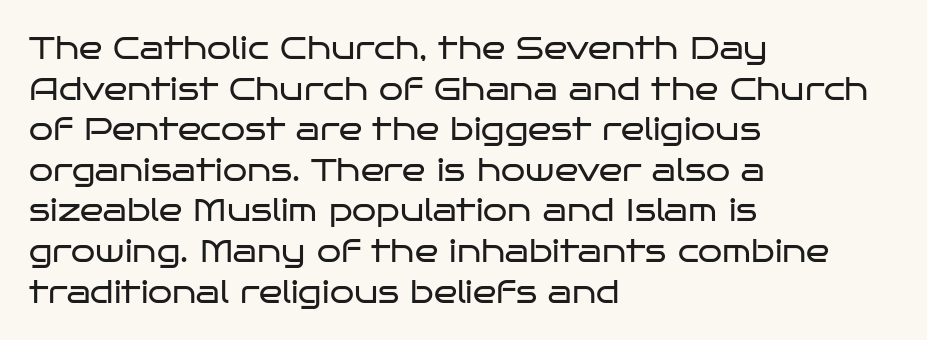
Q: Is the text bold? A: No.
Q: Is the text italic (slanted)? A: No, it is upright.
Q: Is the typeface a serif or a sans-serif typeface? A: Sans-serif.
Q: Is the text underlined? A: No.
Q: How is the paragraph aligned? A: Left-aligned.
Q: Is the spacing between letters normal or unusually wide? A: Normal.
Q: Is the spacing between lines tight, normal or loose? A: Normal.
Q: Width (condensed, normal, or wide)? A: Wide.
Q: Stroke contrast? A: Low.
Q: x-height? A: Large.
Q: Monospaced? A: No.
